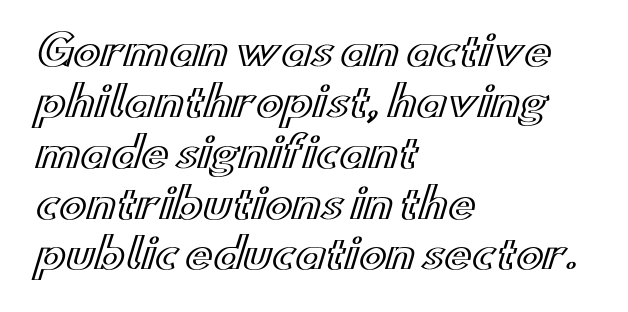
{"width": "wide", "x_height": "small", "monospaced": "no", "underline": "no", "align": "left", "line_spacing_ratio": 1.24, "letter_spacing": "normal", "letter_spacing_em": 0.0, "glyph_px": 41}
